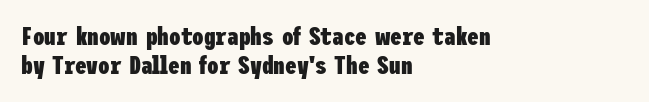
Q: Is the text bold? A: Yes.
Q: Is the text italic (slanted)? A: No, it is upright.
Q: Is the text underlined? A: No.
Q: How is the paragraph aligned? A: Left-aligned.
Q: Is the spacing between letters normal or unusually wide? A: Normal.
Q: Is the spacing between lines tight, normal or loose? A: Tight.
